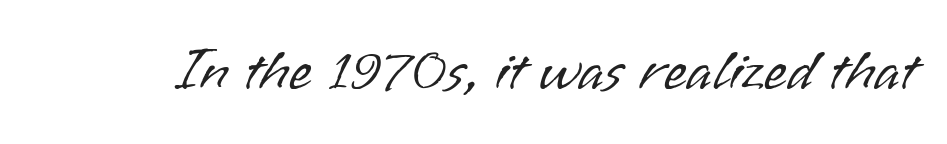
Is the stroke heavy? The answer is a plain regular-or-lighter. The designer went with a sans here, leaving each stem footless. The specimen omits any rule beneath the text block's lines.
